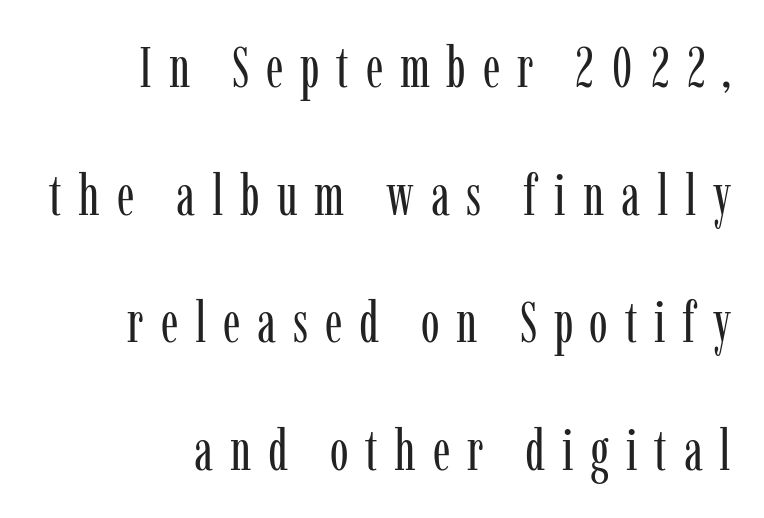
The face used here is proportionally spaced, like ordinary book or web type. Type without underlining. Between one letter and the next there's a generous, obvious gap. The letters stand straight up with perfectly vertical stems. Line spacing here is loose.
